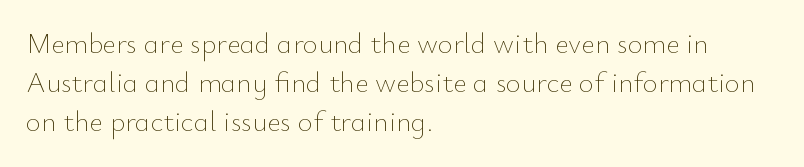
{"italic": "no", "bold": "no", "weight": "thin", "width": "normal", "stroke_contrast": "low", "x_height": "small", "monospaced": "no", "underline": "no", "align": "left", "line_spacing": "normal", "line_spacing_ratio": 1.35, "letter_spacing": "normal", "letter_spacing_em": 0.0, "glyph_px": 29}
